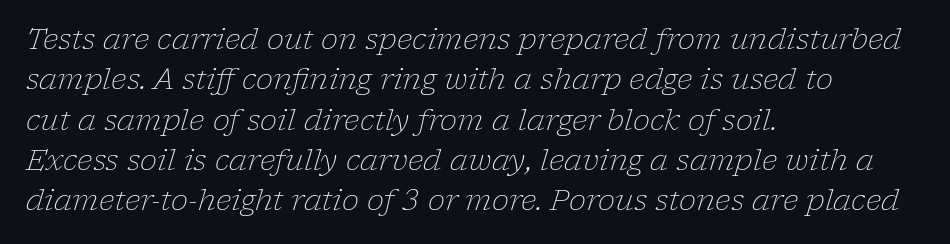
Q: Is the text bold? A: No.
Q: Is the text italic (slanted)? A: Yes, it leans right by about 17 degrees.
Q: Is the typeface a serif or a sans-serif typeface? A: Serif.
Q: Is the text underlined? A: No.
Q: How is the paragraph aligned? A: Left-aligned.
Q: Is the spacing between letters normal or unusually wide? A: Normal.
Q: Is the spacing between lines tight, normal or loose? A: Normal.
Q: Width (condensed, normal, or wide)? A: Normal.
Q: Stroke contrast? A: Low.
Q: x-height? A: Medium.
Q: Monospaced? A: No.
